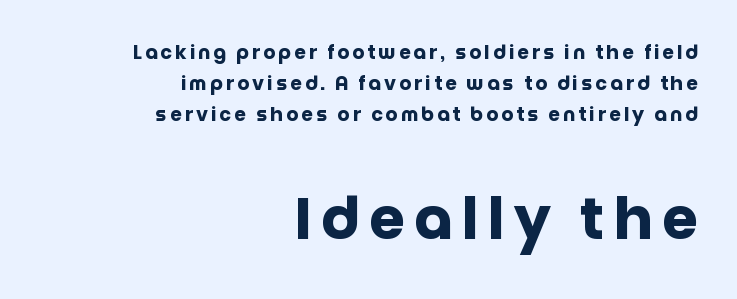
{"serif": "no", "italic": "no", "bold": "yes", "weight": "heavy", "width": "normal", "stroke_contrast": "low", "x_height": "large", "monospaced": "no", "underline": "no", "align": "right", "line_spacing": "normal", "line_spacing_ratio": 1.62, "larger_block": "second", "size_ratio": 3.05, "glyph_px": 58}
